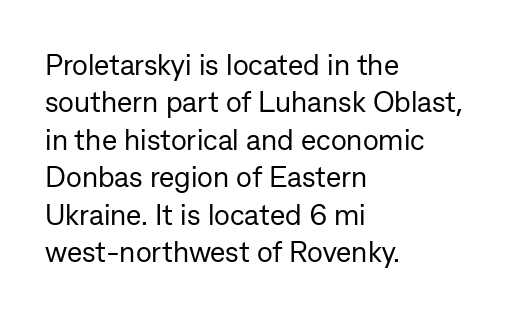
Q: Is the text bold? A: No.
Q: Is the text italic (slanted)? A: No, it is upright.
Q: Is the typeface a serif or a sans-serif typeface? A: Sans-serif.
Q: Is the text underlined? A: No.
Q: How is the paragraph aligned? A: Left-aligned.
Q: Is the spacing between letters normal or unusually wide? A: Normal.
Q: Is the spacing between lines tight, normal or loose? A: Normal.
Q: Width (condensed, normal, or wide)? A: Normal.
Q: Stroke contrast? A: Low.
Q: x-height? A: Medium.
Q: Monospaced? A: No.
